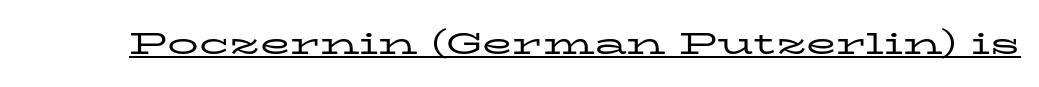
Observe the serifs anchoring each vertical stroke in this sample. The axis of the letterforms is exactly vertical. Compared with a typical body face, this is equally light or lighter still. Like a heading marked for emphasis, these lines bear an underscore.
